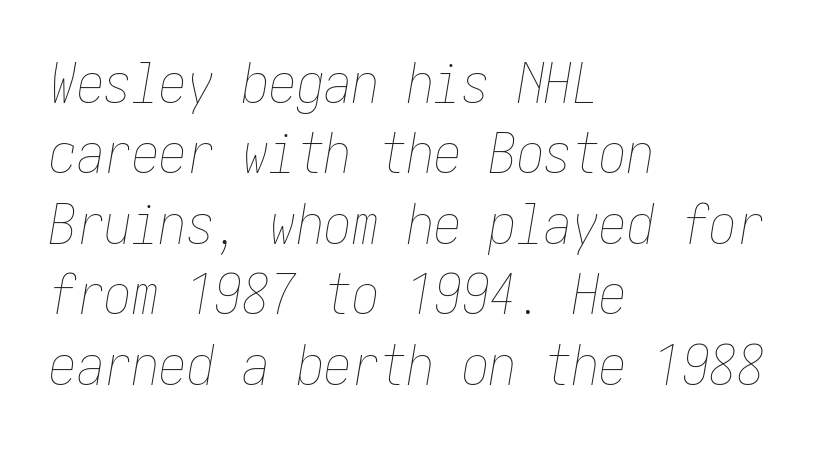
{"italic": "yes", "lean": "right", "slant_degrees": 10, "bold": "no", "weight": "thin", "width": "condensed", "stroke_contrast": "low", "x_height": "medium", "underline": "no", "align": "left", "line_spacing": "normal", "line_spacing_ratio": 1.28, "letter_spacing": "normal", "letter_spacing_em": 0.0, "glyph_px": 55}
